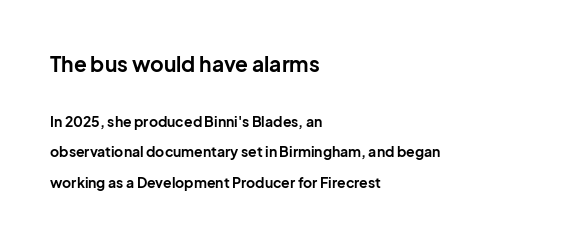
{"italic": "no", "bold": "yes", "underline": "no", "align": "left", "line_spacing": "loose", "line_spacing_ratio": 2.16, "letter_spacing": "normal", "letter_spacing_em": 0.0, "larger_block": "first", "size_ratio": 1.5, "glyph_px": 21}
